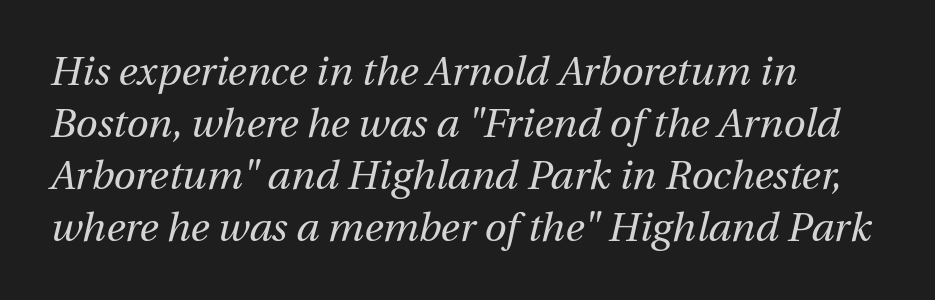
The image shows 40 px regular-weight type, italic (leaning right); set left-aligned, normal line spacing (1.3x), normal letter spacing, not underlined; medium stroke contrast and a medium x-height.
